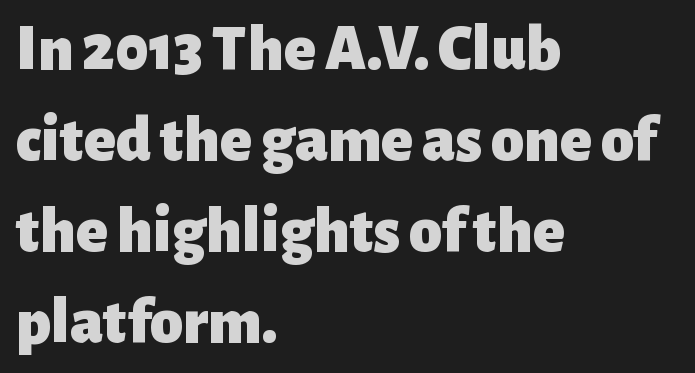
The image shows 66 px heavy sans-serif type, upright; set left-aligned, normal line spacing (1.38x), normal letter spacing, not underlined; low stroke contrast and a medium x-height.
